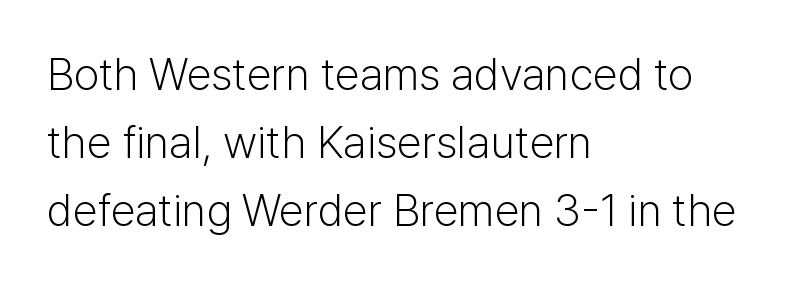
The image shows 45 px light sans-serif type, upright; set left-aligned, normal line spacing (1.51x), normal letter spacing, not underlined; low stroke contrast and a medium x-height.
